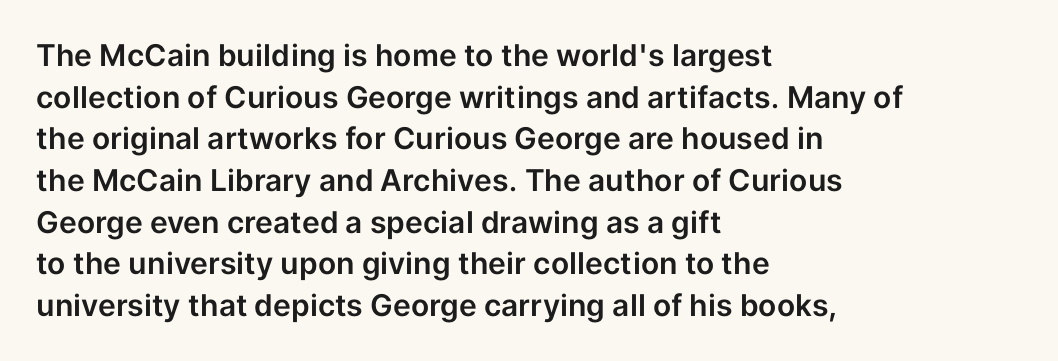
{"serif": "no", "italic": "no", "width": "normal", "stroke_contrast": "low", "x_height": "medium", "monospaced": "no", "underline": "no", "align": "left", "line_spacing": "normal", "line_spacing_ratio": 1.39, "letter_spacing": "normal", "letter_spacing_em": 0.0, "glyph_px": 30}
